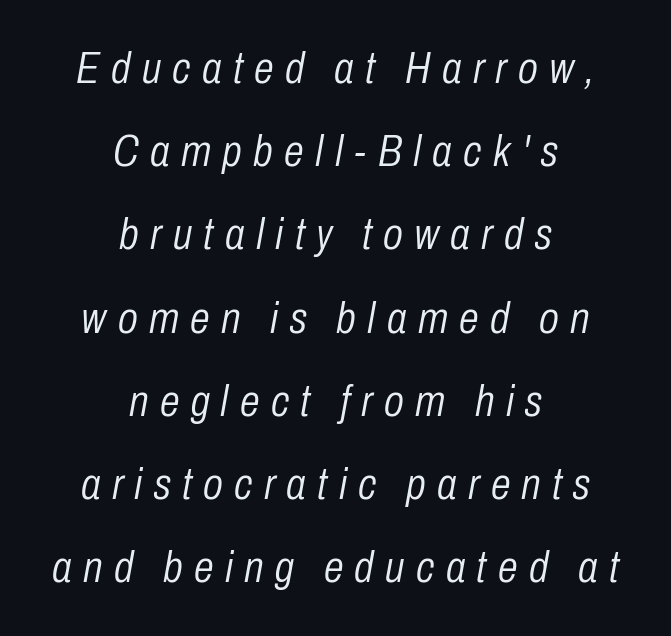
Q: Is the text bold? A: No.
Q: Is the text italic (slanted)? A: Yes, it leans right by about 10 degrees.
Q: Is the text underlined? A: No.
Q: How is the paragraph aligned? A: Centered.
Q: Is the spacing between letters normal or unusually wide? A: Unusually wide.
Q: Width (condensed, normal, or wide)? A: Condensed.
Q: Stroke contrast? A: Low.
Q: x-height? A: Medium.
Q: Monospaced? A: No.
